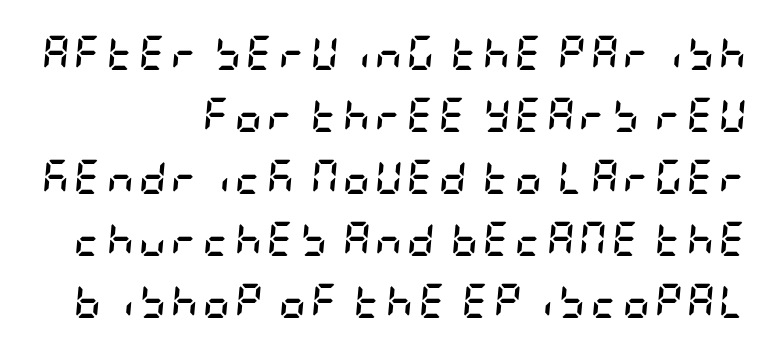
Q: Is the text bold? A: Yes.
Q: Is the text italic (slanted)? A: Yes, it leans right by about 5 degrees.
Q: Is the text underlined? A: No.
Q: How is the paragraph aligned? A: Right-aligned.
Q: Width (condensed, normal, or wide)? A: Condensed.
Q: Stroke contrast? A: Low.
Q: x-height? A: Large.
